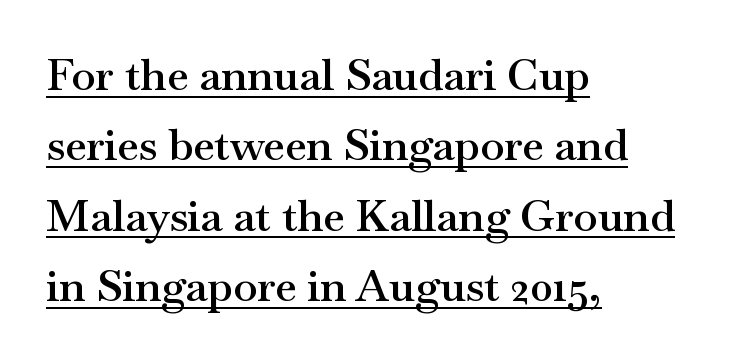
Spacing verdict: proportional, widths tailored to each character. A somewhat darkened texture: the type is semibold rather than bold. The lines in this sample share a left origin and differ only in where they stop. How would I describe the line gaps? Plain and ordinary. The rendering uses the underline text-decoration. These lines were composed using upright roman letters.
